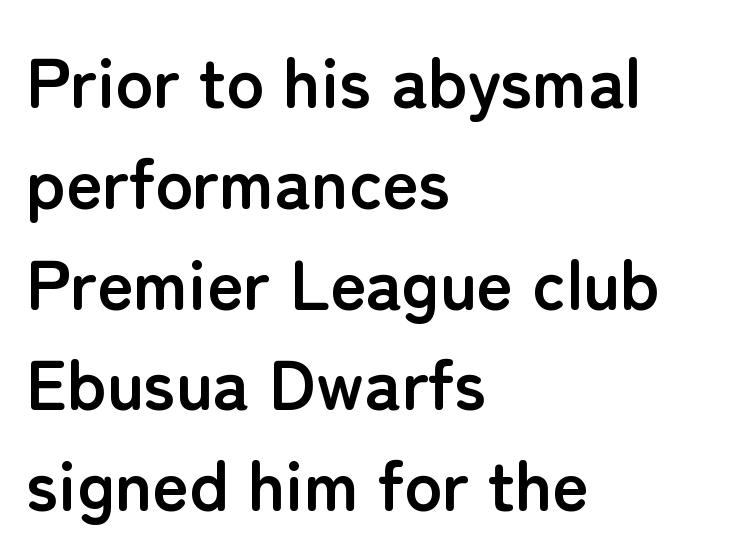
{"serif": "no", "italic": "no", "bold": "yes", "weight": "semibold", "width": "normal", "stroke_contrast": "low", "x_height": "medium", "monospaced": "no", "underline": "no", "align": "left", "line_spacing": "normal", "line_spacing_ratio": 1.44, "letter_spacing": "normal", "letter_spacing_em": 0.0, "glyph_px": 70}
